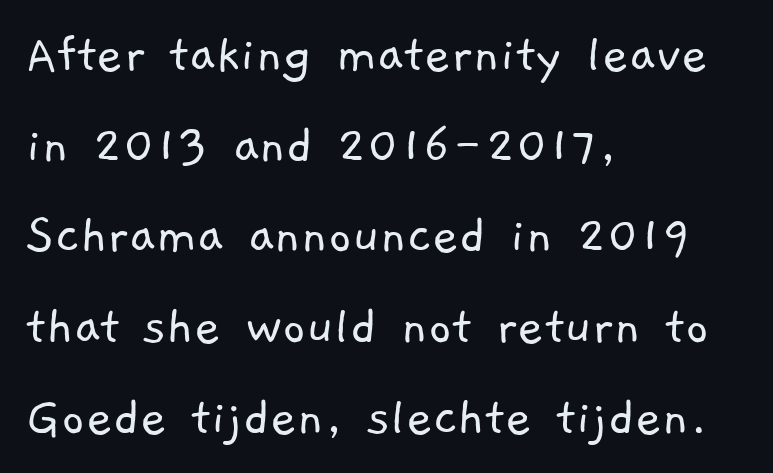
{"serif": "no", "bold": "no", "weight": "light", "width": "normal", "stroke_contrast": "low", "x_height": "medium", "monospaced": "no", "underline": "no", "align": "left", "line_spacing": "normal", "line_spacing_ratio": 1.59, "letter_spacing": "normal", "letter_spacing_em": 0.0, "glyph_px": 57}
